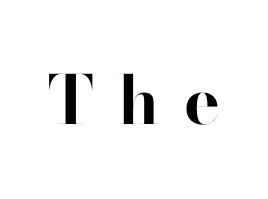
The image shows 67 px bold sans-serif type, upright; set unusually wide letter spacing (+0.37 em), not underlined; high stroke contrast and a small x-height.
